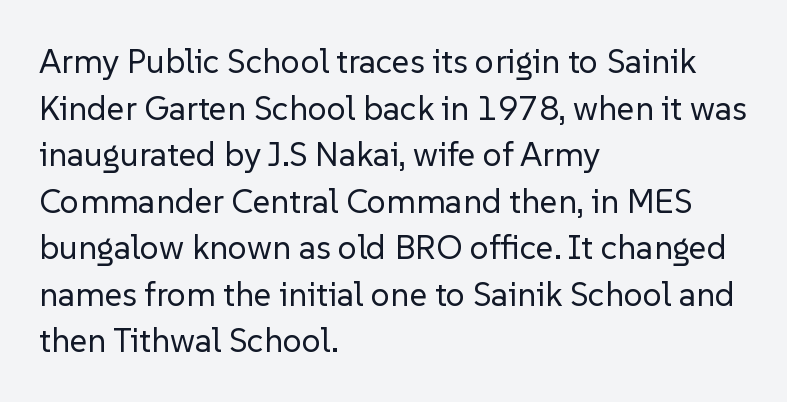
{"serif": "no", "italic": "no", "bold": "no", "weight": "regular", "width": "normal", "stroke_contrast": "low", "x_height": "medium", "monospaced": "no", "underline": "no", "align": "left", "line_spacing": "normal", "line_spacing_ratio": 1.37, "letter_spacing": "normal", "letter_spacing_em": 0.0, "glyph_px": 34}
